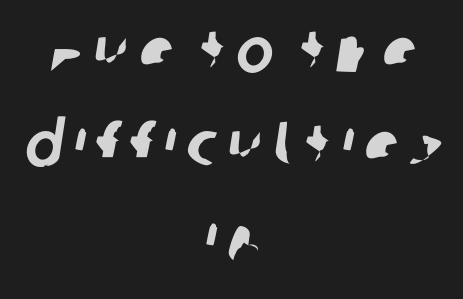
Q: Is the typeface a serif or a sans-serif typeface? A: Sans-serif.
Q: Is the text underlined? A: No.
Q: How is the paragraph aligned? A: Centered.
Q: Is the spacing between lines tight, normal or loose? A: Normal.
Q: Width (condensed, normal, or wide)? A: Normal.
Q: Stroke contrast? A: Low.
Q: x-height? A: Large.
Q: Monospaced? A: No.
